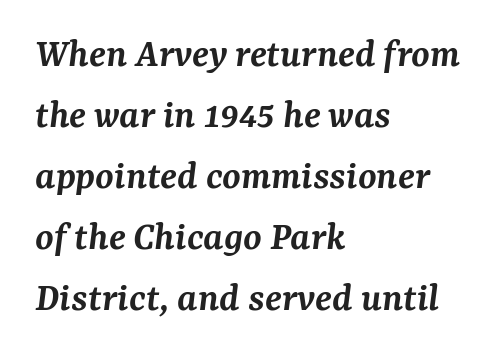
The passage is arranged the way most books set body copy — flush left. In terms of leading, this rendering sits right in the middle. The string is rendered with underlining switched off. Semibold letterforms, between regular and bold. Each word holds together tightly as a unit, with standard inter-letter gaps.
